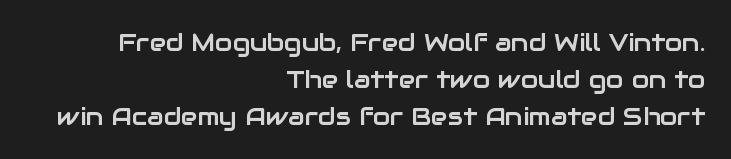
The image shows 25 px text type, upright; set right-aligned, normal line spacing (1.48x), normal letter spacing, not underlined.
